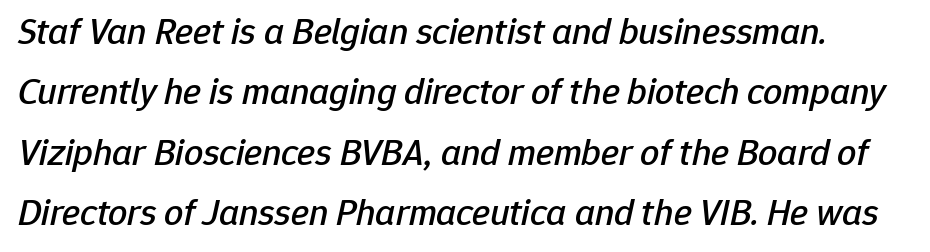
The image shows 38 px text type, italic (leaning right); set normal line spacing (1.59x), normal letter spacing, not underlined; low stroke contrast and a medium x-height.
